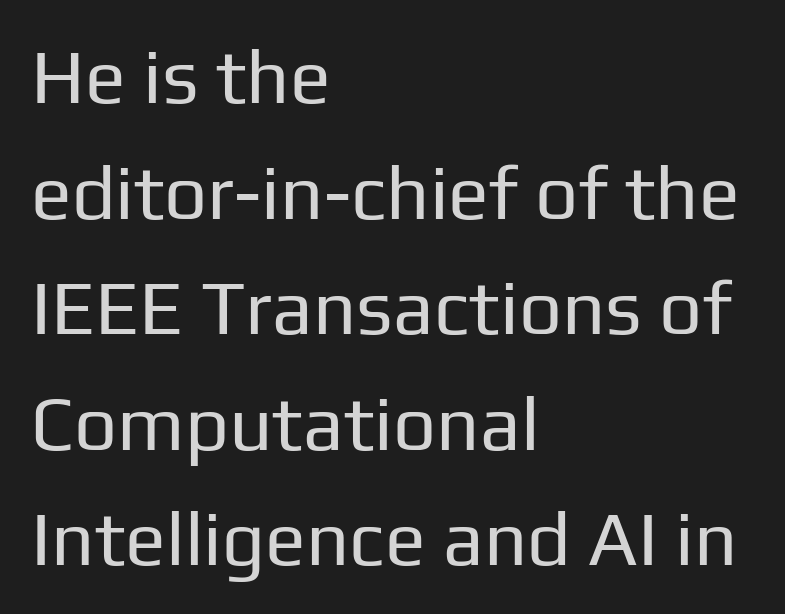
These lines sit exactly where default settings would place them. Classification — sans serif. These lines are rendered in a variable-pitch font. The compositor pushed each line to the left boundary.
